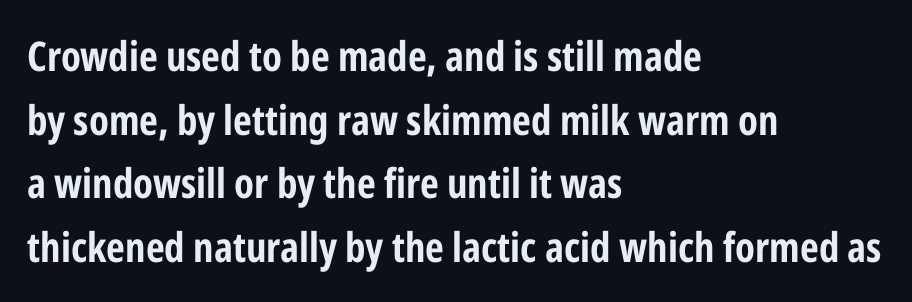
{"serif": "no", "italic": "no", "bold": "yes", "weight": "bold", "width": "condensed", "stroke_contrast": "low", "x_height": "medium", "monospaced": "no", "underline": "no", "align": "left", "line_spacing": "normal", "line_spacing_ratio": 1.55, "letter_spacing": "normal", "letter_spacing_em": 0.0, "glyph_px": 41}
